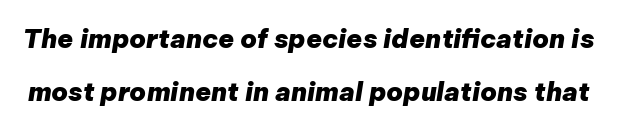
The axis of the letterforms is tilted away from vertical. Descender tails drop into unmarked territory. Letter spacing: default. On the weight axis this lands at bold, roughly 700. Whoever set this chose breathing room over compactness in the vertical rhythm.
